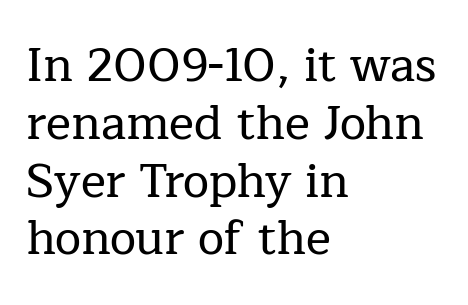
The image shows 47 px serif type, upright; set left-aligned, line spacing 1.23x, normal letter spacing, not underlined; low stroke contrast and a medium x-height.
